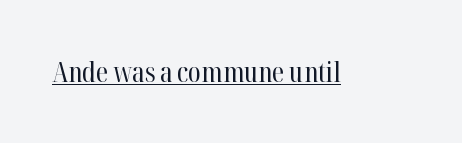
{"serif": "yes", "italic": "no", "bold": "no", "weight": "regular", "width": "condensed", "stroke_contrast": "high", "x_height": "medium", "monospaced": "no", "underline": "yes", "letter_spacing": "normal", "letter_spacing_em": 0.0, "glyph_px": 28}
